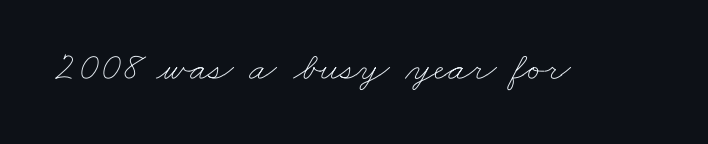
The image shows 40 px thin, wide type; set normal letter spacing, not underlined; low stroke contrast and a small x-height.
